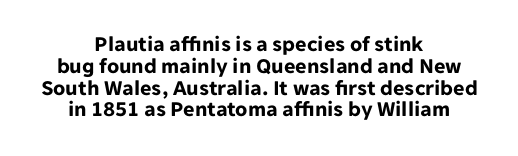
{"italic": "no", "bold": "yes", "underline": "no", "align": "center", "line_spacing": "tight", "line_spacing_ratio": 0.99, "letter_spacing": "normal", "letter_spacing_em": 0.0, "glyph_px": 22}
